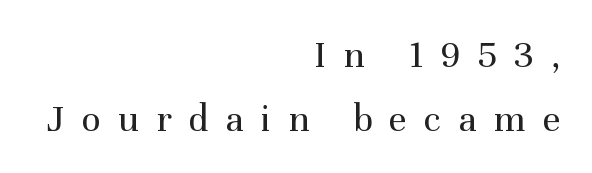
Letters have the restrained weight of plain body copy at most. Decoration check: the copy has no underline. This sample keeps an unexceptional amount of space between lines. The typesetter chose a ragged-left arrangement here. Check where the strokes stop: tiny serifs finish them off. Looks like regular typesetting: each glyph gets only the width it needs.
